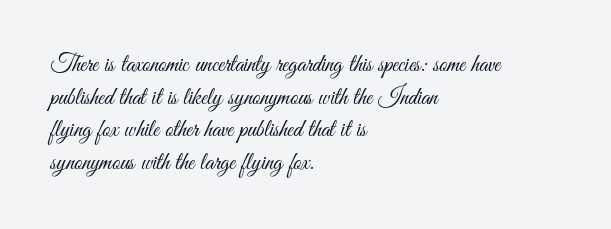
Q: Is the text bold? A: No.
Q: Is the text italic (slanted)? A: Yes.
Q: Is the text underlined? A: No.
Q: How is the paragraph aligned? A: Left-aligned.
Q: Is the spacing between letters normal or unusually wide? A: Normal.
Q: Is the spacing between lines tight, normal or loose? A: Normal.
